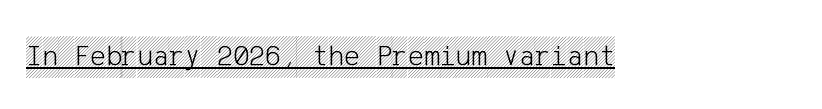
{"italic": "no", "width": "condensed", "x_height": "large", "underline": "yes", "letter_spacing": "normal", "letter_spacing_em": 0.0, "glyph_px": 30}
